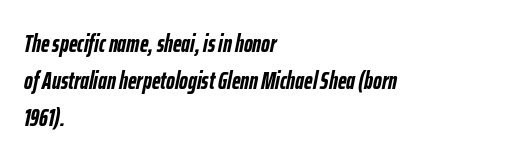
{"italic": "yes", "lean": "right", "slant_degrees": 12, "bold": "yes", "underline": "no", "align": "left", "line_spacing": "normal", "line_spacing_ratio": 1.54, "letter_spacing": "normal", "letter_spacing_em": 0.0, "glyph_px": 24}
